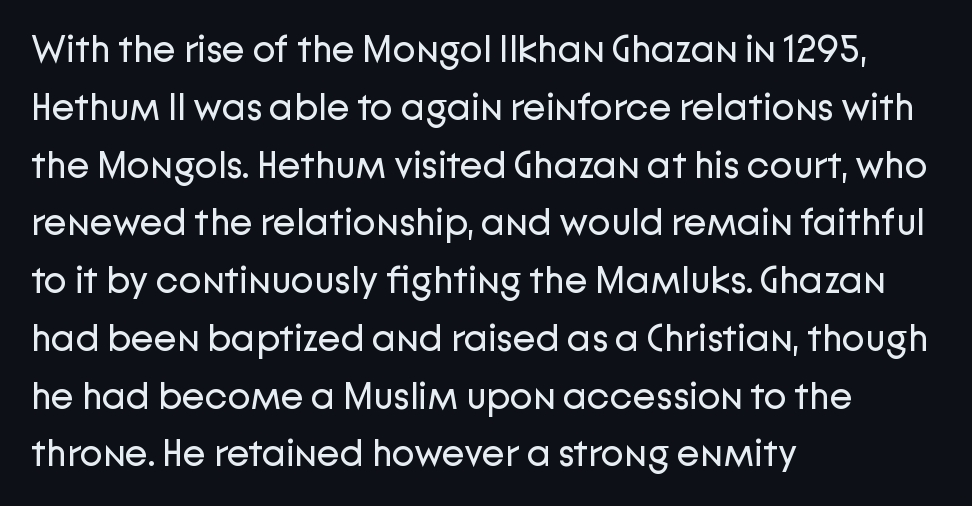
The image shows 38 px regular-weight sans-serif type, upright; set left-aligned, normal line spacing (1.52x), normal letter spacing, not underlined; low stroke contrast and a medium x-height.
